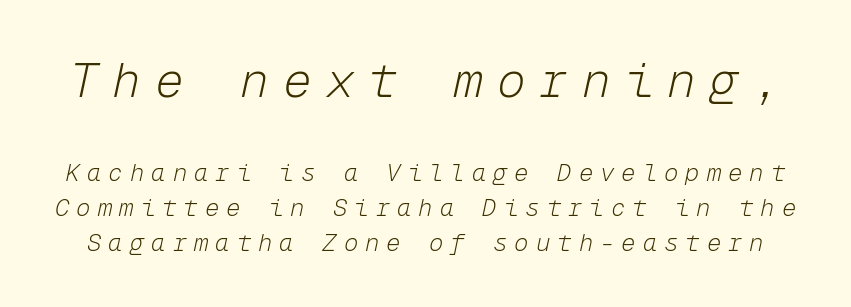
Letters have the restrained weight of plain body copy at most. The letters march in equal steps, a hallmark of fixed-pitch type. Note: larger setting up top, smaller setting below. Just letters on the line, the space beneath them empty.
